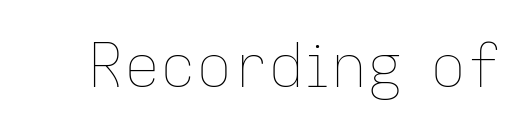
Each word holds together tightly as a unit, with standard inter-letter gaps. The type sits square on the baseline with zero lean. Words float on clear page, feet unadorned. No chunkiness to these letters — they're not bold. The rendering uses natural spacing where letterforms have individual widths.
